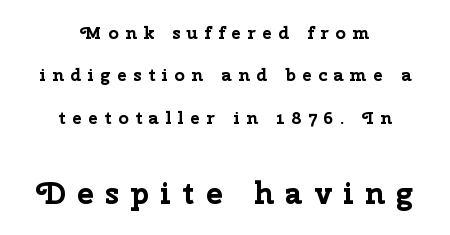
Q: Is the text bold? A: Yes.
Q: Is the text italic (slanted)? A: No, it is upright.
Q: Is the typeface a serif or a sans-serif typeface? A: Sans-serif.
Q: Is the text underlined? A: No.
Q: How is the paragraph aligned? A: Centered.
Q: Is the spacing between letters normal or unusually wide? A: Unusually wide.
Q: Is the spacing between lines tight, normal or loose? A: Loose.
Q: Which block of text is set in a larger size, the first (top) or the second (bottom)? A: The second (bottom) one.
Q: Width (condensed, normal, or wide)? A: Normal.
Q: Stroke contrast? A: Low.
Q: x-height? A: Medium.
Q: Monospaced? A: No.
